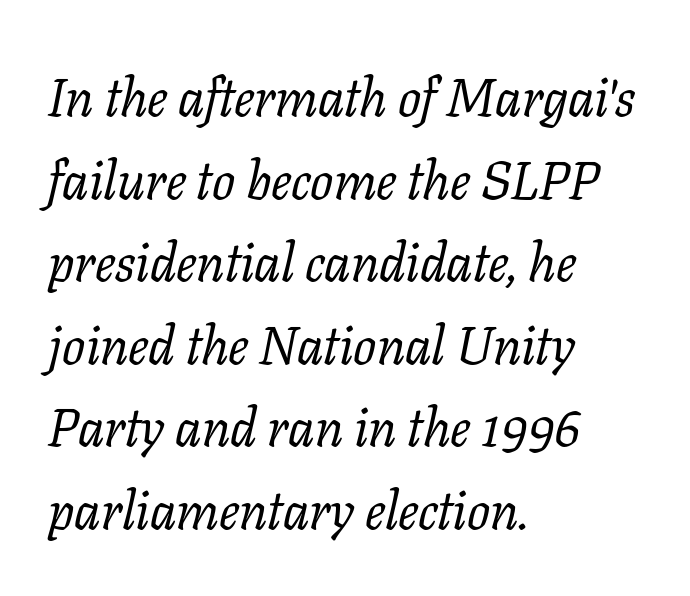
The image shows 54 px regular-weight serif type, italic (leaning right); set left-aligned, normal line spacing (1.53x), normal letter spacing, not underlined; low stroke contrast and a medium x-height.
